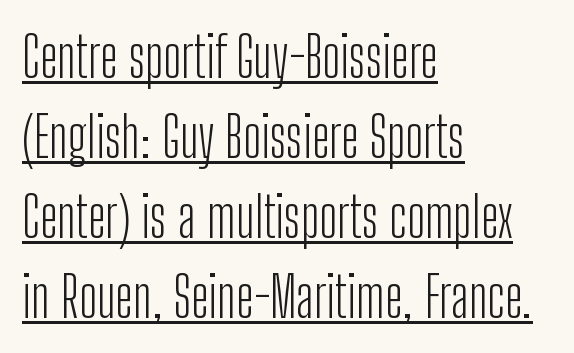
The image shows 56 px light, condensed sans-serif type, upright; set left-aligned, normal line spacing (1.43x), normal letter spacing, underlined; low stroke contrast and a medium x-height.
